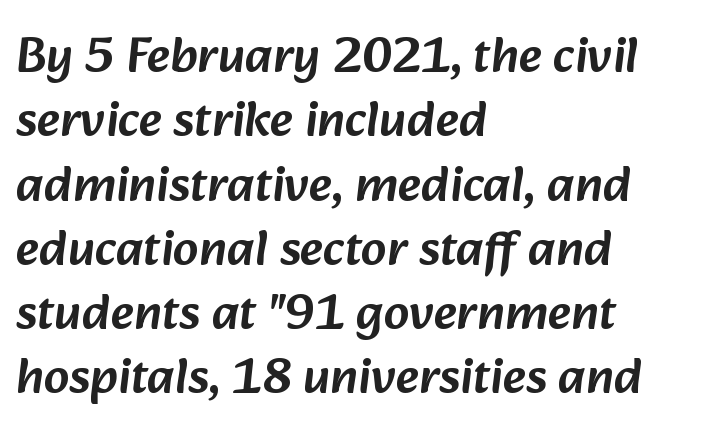
Does the copy run flush right? No — it runs flush left. What stands out about the letter spacing? Nothing — it is the standard amount. To sum up the face: it is a sans, with no serifs. The gap between lines stays unmarked. This sample has the flowing, uneven cadence of proportional lettering.
